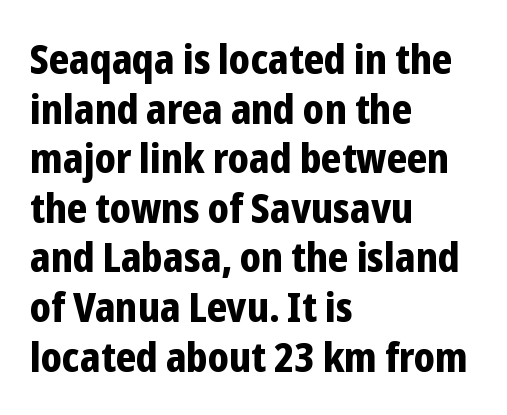
Just letters on the line, the space beneath them empty. Is there any slant? The stems are plumb. One-word summary of the alignment: left. Are there feet on the stems? There aren't — it's a sans. A typesetter would call this zero additional tracking. Proportional: the letters do not fall into vertical columns.
